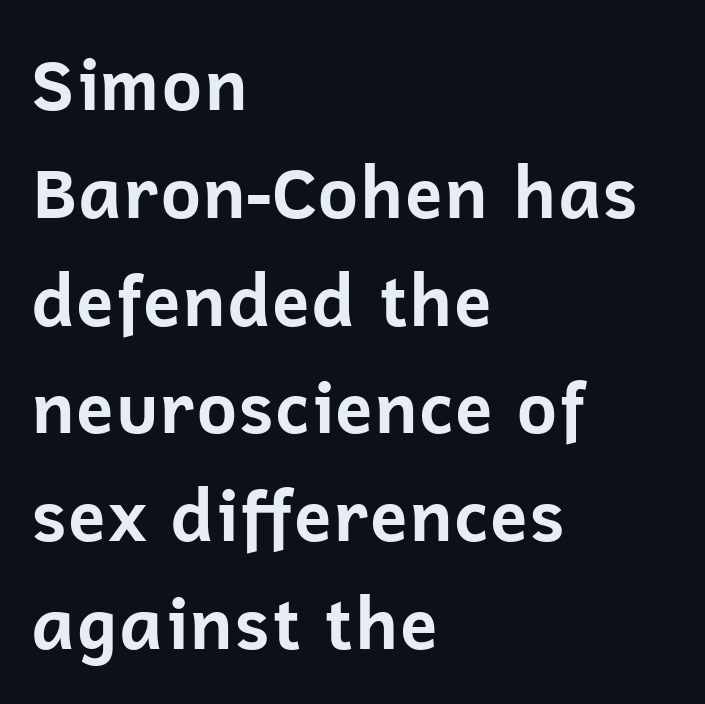
These lines keep a tight, regular rhythm from letter to letter. No feet cap the strokes, marking this as sans-serif type. The rendering uses natural spacing where letterforms have individual widths. Horizontal alignment here is leftward, the default for most running prose.
